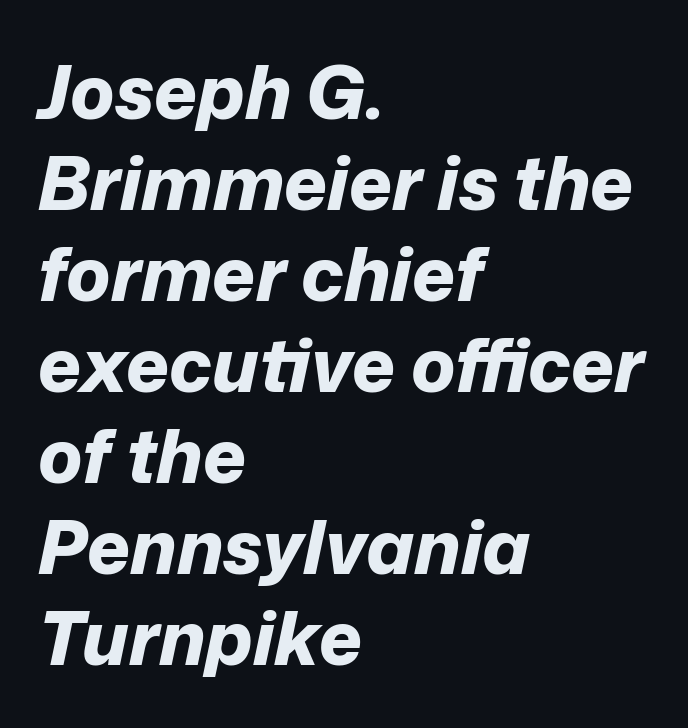
{"italic": "yes", "lean": "right", "slant_degrees": 12, "bold": "yes", "weight": "bold", "width": "normal", "stroke_contrast": "low", "x_height": "medium", "monospaced": "no", "underline": "no", "align": "left", "line_spacing_ratio": 1.23, "letter_spacing": "normal", "letter_spacing_em": 0.0, "glyph_px": 74}
